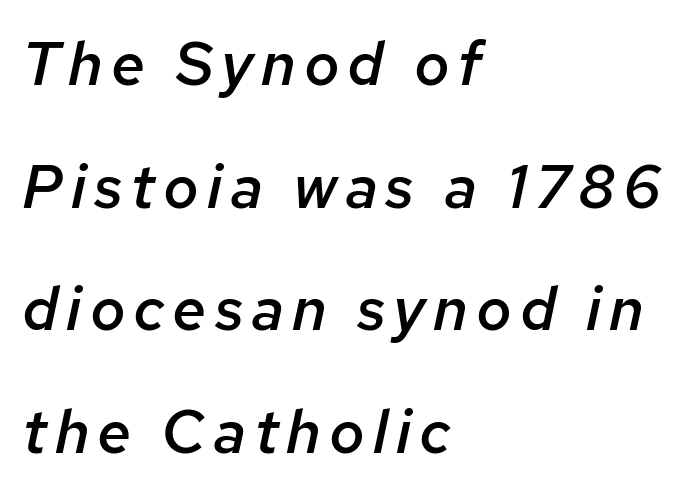
Q: Is the text bold? A: Semi-bold.
Q: Is the text italic (slanted)? A: Yes, it leans right by about 12 degrees.
Q: Is the text underlined? A: No.
Q: How is the paragraph aligned? A: Left-aligned.
Q: Is the spacing between lines tight, normal or loose? A: Loose.
Q: Width (condensed, normal, or wide)? A: Normal.
Q: Stroke contrast? A: Low.
Q: x-height? A: Medium.
Q: Monospaced? A: No.
